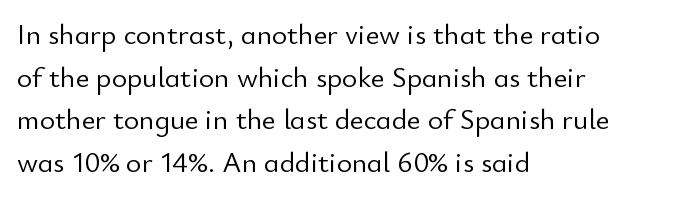
Q: Is the text bold? A: No.
Q: Is the text italic (slanted)? A: No, it is upright.
Q: Is the typeface a serif or a sans-serif typeface? A: Sans-serif.
Q: Is the text underlined? A: No.
Q: How is the paragraph aligned? A: Left-aligned.
Q: Is the spacing between letters normal or unusually wide? A: Normal.
Q: Is the spacing between lines tight, normal or loose? A: Normal.
Q: Width (condensed, normal, or wide)? A: Normal.
Q: Stroke contrast? A: Low.
Q: x-height? A: Small.
Q: Monospaced? A: No.
